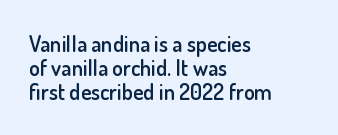
The gaps between neighbouring characters are ordinary and unremarkable. Set as a demibold, roughly 600 on the weight scale. Nope, not italic — everything's standing straight. Alignment: flush left. A typesetter would call this leading minimal, almost set solid.
